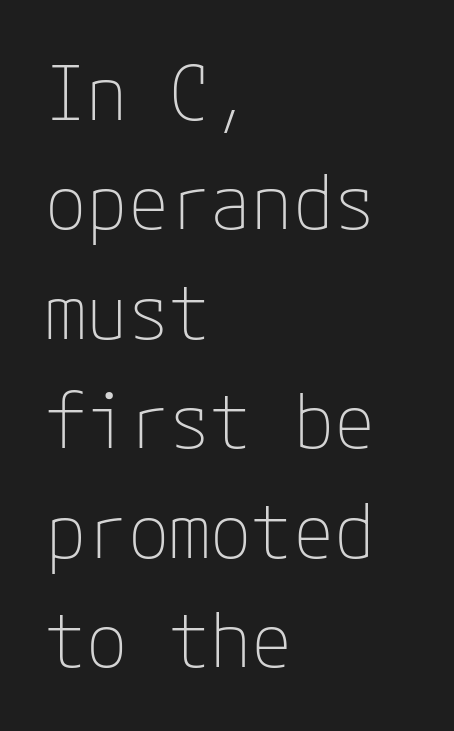
{"serif": "no", "italic": "no", "bold": "no", "weight": "thin", "width": "normal", "stroke_contrast": "low", "x_height": "medium", "underline": "no", "align": "left", "line_spacing": "normal", "line_spacing_ratio": 1.46, "letter_spacing": "normal", "letter_spacing_em": 0.0, "glyph_px": 75}
